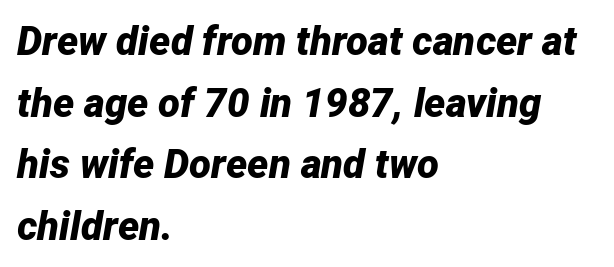
Do the characters align in a grid? No, the font is proportional. This sample uses an oblique cut, with every glyph tilted off the vertical. As a designer I'd log this as weight 700, bold. Words float on clear page, feet unadorned. The setting favours the left margin, as ordinary paragraphs usually do.
